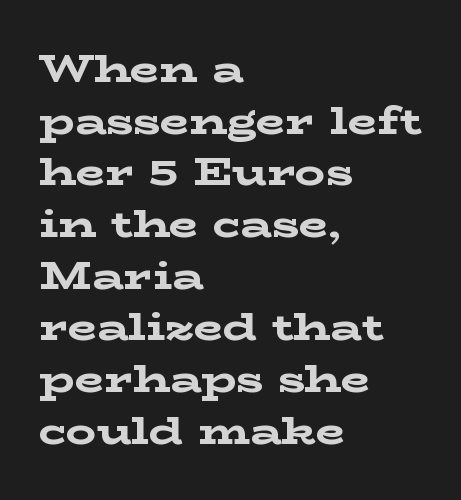
Q: Is the text bold? A: Yes.
Q: Is the text italic (slanted)? A: No, it is upright.
Q: Is the typeface a serif or a sans-serif typeface? A: Serif.
Q: Is the text underlined? A: No.
Q: How is the paragraph aligned? A: Left-aligned.
Q: Is the spacing between letters normal or unusually wide? A: Normal.
Q: Is the spacing between lines tight, normal or loose? A: Normal.
Q: Width (condensed, normal, or wide)? A: Wide.
Q: Stroke contrast? A: Low.
Q: x-height? A: Medium.
Q: Monospaced? A: No.
